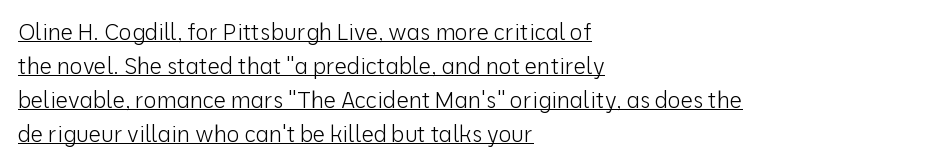
The image shows 22 px text type, upright; set left-aligned, normal line spacing (1.55x), normal letter spacing, underlined.
